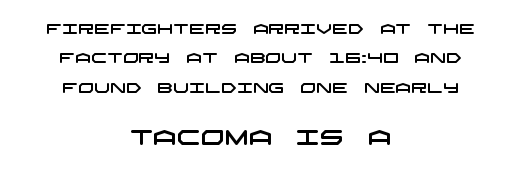
The whitespace from short lines is split evenly between both sides. One glance says open: line gaps are wider than usual. Glance below the letters and you will spot only blank space. Typesetter's note — lower block bumped up in size, upper block left smaller.
